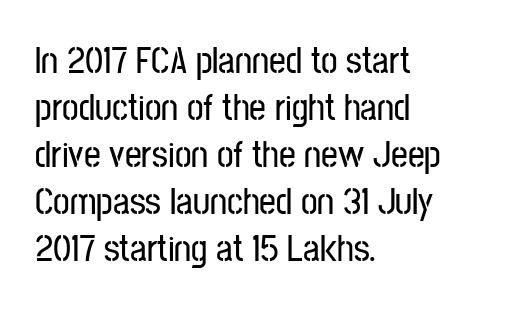
Q: Is the text italic (slanted)? A: No, it is upright.
Q: Is the typeface a serif or a sans-serif typeface? A: Sans-serif.
Q: Is the text underlined? A: No.
Q: How is the paragraph aligned? A: Left-aligned.
Q: Is the spacing between letters normal or unusually wide? A: Normal.
Q: Is the spacing between lines tight, normal or loose? A: Normal.
Q: Width (condensed, normal, or wide)? A: Condensed.
Q: Stroke contrast? A: Low.
Q: x-height? A: Medium.
Q: Monospaced? A: No.
